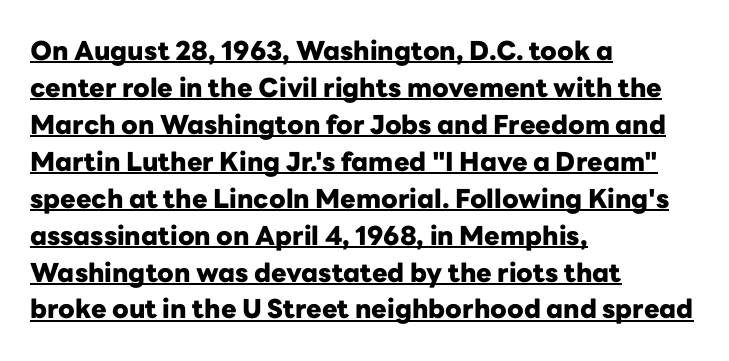
{"italic": "no", "bold": "yes", "underline": "yes", "align": "left", "line_spacing": "normal", "line_spacing_ratio": 1.42, "letter_spacing": "normal", "letter_spacing_em": 0.0, "glyph_px": 26}
